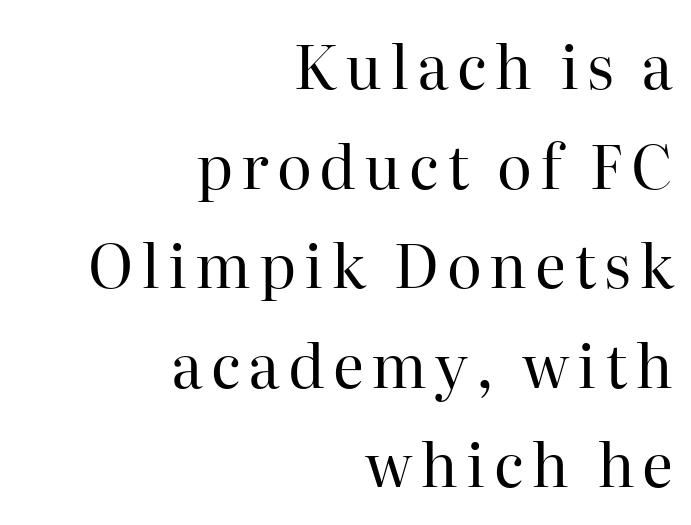
The image shows 60 px regular-weight serif type, upright; set right-aligned, normal line spacing (1.66x), not underlined; high stroke contrast and a medium x-height.
